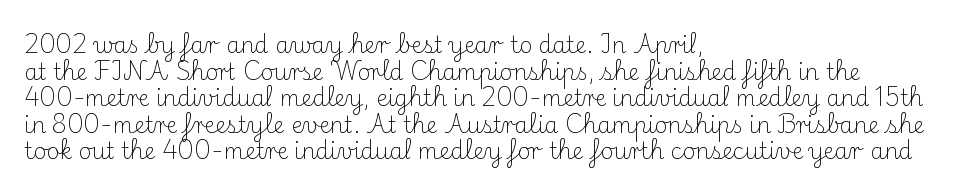
{"italic": "no", "bold": "no", "underline": "no", "align": "left", "line_spacing_ratio": 1.21, "letter_spacing": "normal", "letter_spacing_em": 0.0, "glyph_px": 22}
